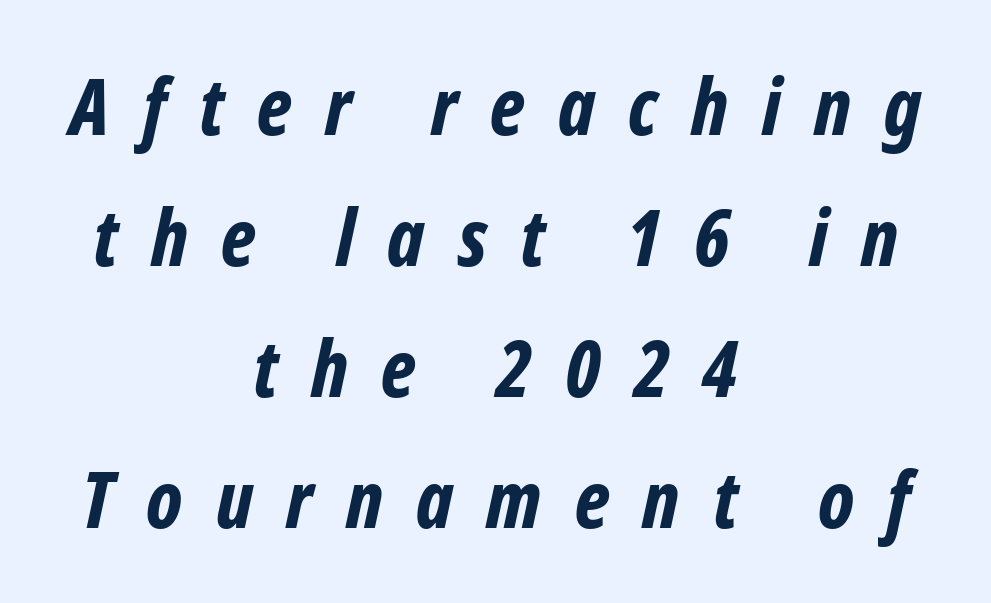
Q: Is the text bold? A: Yes.
Q: Is the text italic (slanted)? A: Yes, it leans right by about 12 degrees.
Q: Is the text underlined? A: No.
Q: How is the paragraph aligned? A: Centered.
Q: Is the spacing between letters normal or unusually wide? A: Unusually wide.
Q: Is the spacing between lines tight, normal or loose? A: Normal.
Q: Width (condensed, normal, or wide)? A: Condensed.
Q: Stroke contrast? A: Low.
Q: x-height? A: Medium.
Q: Monospaced? A: No.
